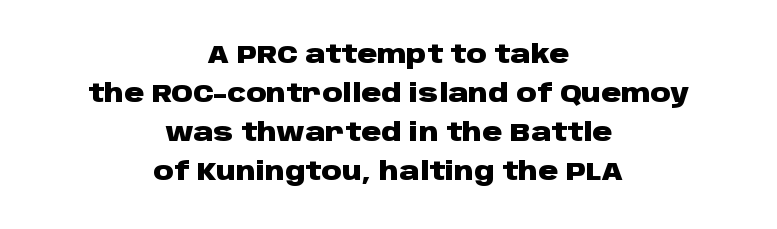
You can tell it's not italic because the verticals are truly vertical. The rows are spaced the way most documents space them. A dark, heavy texture on the line: the type is bold. Underline: absent.
